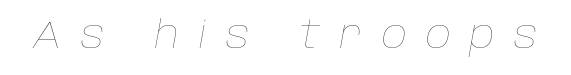
The image shows 39 px thin type, italic (leaning right); set unusually wide letter spacing (+0.49 em), not underlined; low stroke contrast and a large x-height.
